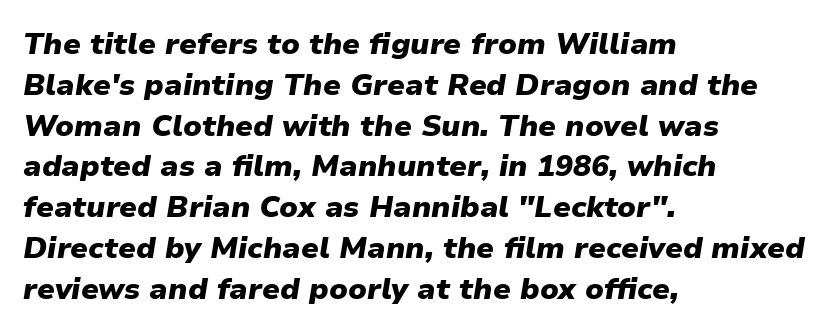
The image shows 30 px heavy type, italic (leaning right); set left-aligned, normal line spacing (1.36x), normal letter spacing, not underlined; low stroke contrast and a medium x-height.
